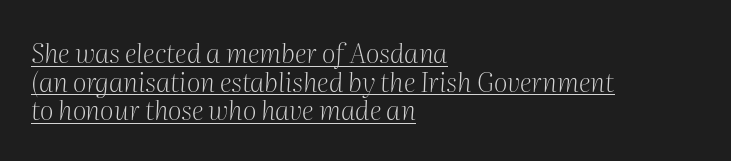
The image shows 27 px text type, italic (leaning right); set left-aligned, tight line spacing (1.06x), normal letter spacing, underlined.
